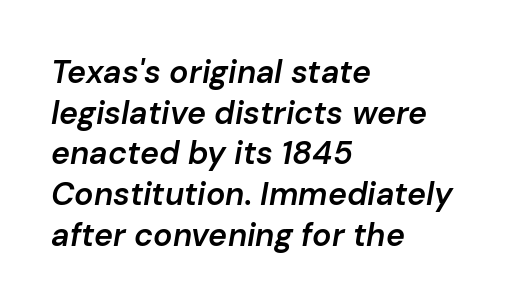
{"italic": "yes", "lean": "right", "slant_degrees": 10, "bold": "semi", "weight": "semibold", "width": "normal", "stroke_contrast": "low", "x_height": "medium", "monospaced": "no", "underline": "no", "align": "left", "line_spacing": "normal", "line_spacing_ratio": 1.27, "letter_spacing": "normal", "letter_spacing_em": 0.0, "glyph_px": 32}
